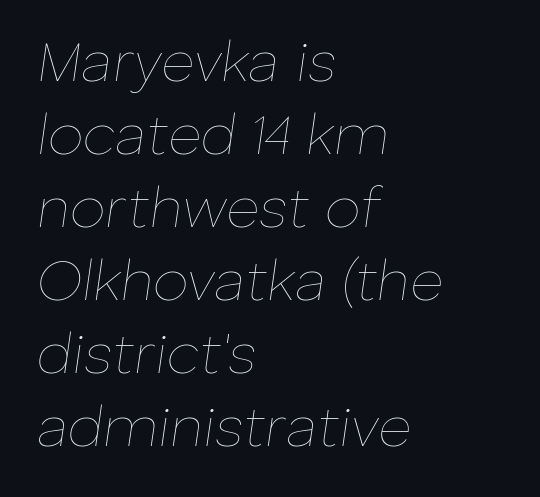
{"italic": "yes", "lean": "right", "slant_degrees": 8, "bold": "no", "weight": "thin", "width": "normal", "stroke_contrast": "low", "x_height": "medium", "monospaced": "no", "underline": "no", "align": "left", "line_spacing": "normal", "line_spacing_ratio": 1.28, "letter_spacing": "normal", "letter_spacing_em": 0.0, "glyph_px": 57}
